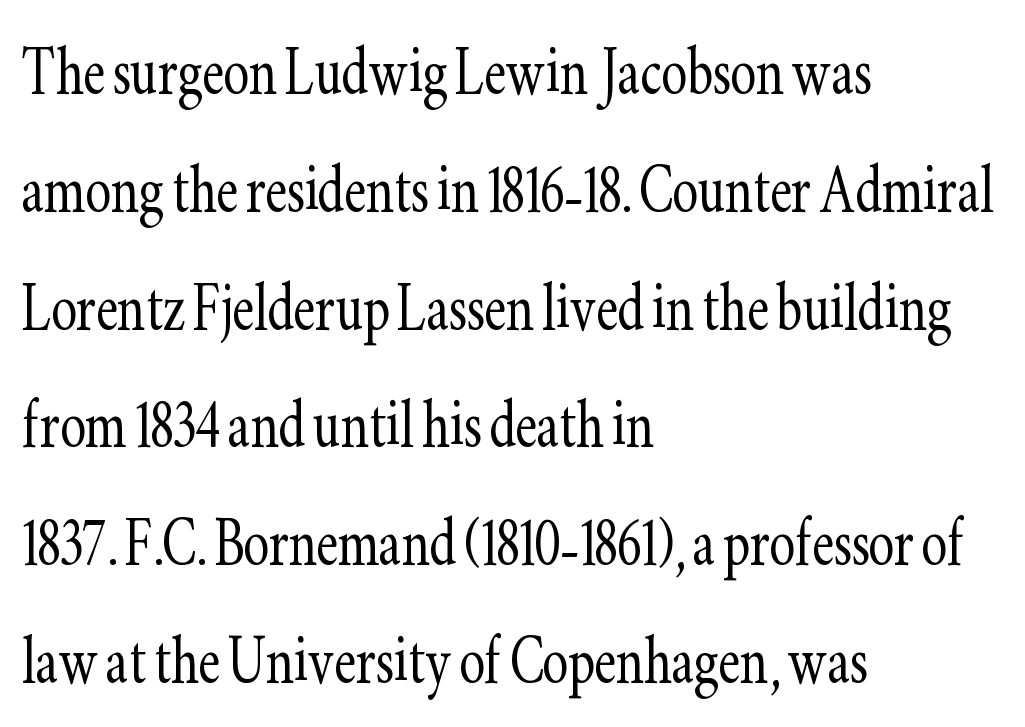
The rendering uses natural spacing where letterforms have individual widths. The baseline area is clear. Leading: standard. Is the type heavy? It reads as light-to-regular instead. Type style note: has serifs.
